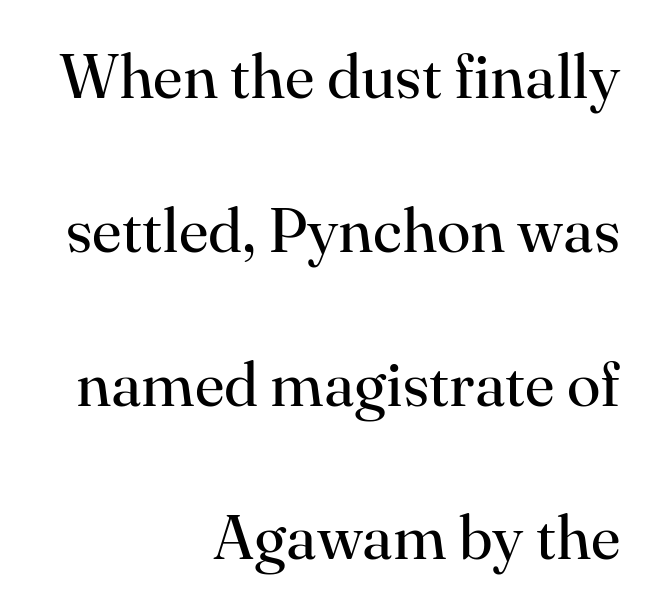
Q: Is the text bold? A: No.
Q: Is the text italic (slanted)? A: No, it is upright.
Q: Is the typeface a serif or a sans-serif typeface? A: Serif.
Q: Is the text underlined? A: No.
Q: How is the paragraph aligned? A: Right-aligned.
Q: Is the spacing between letters normal or unusually wide? A: Normal.
Q: Is the spacing between lines tight, normal or loose? A: Loose.
Q: Width (condensed, normal, or wide)? A: Normal.
Q: Stroke contrast? A: High.
Q: x-height? A: Small.
Q: Monospaced? A: No.
